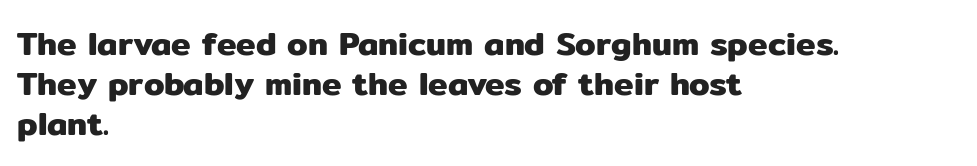
{"serif": "no", "italic": "no", "width": "normal", "stroke_contrast": "low", "x_height": "medium", "monospaced": "no", "underline": "no", "align": "left", "line_spacing_ratio": 1.21, "letter_spacing": "normal", "letter_spacing_em": 0.0, "glyph_px": 33}
